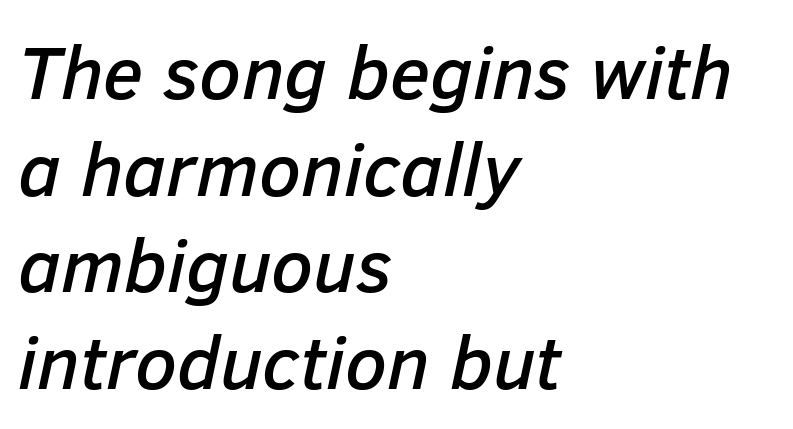
Quick note: italic. Rows of type keep a routine distance in the vertical direction. Nothing unusual about the tracking: characters are spaced as the font intends. You could not count columns in this text — the font is proportionally spaced. Anything drawn beneath the words? Only blank space.
